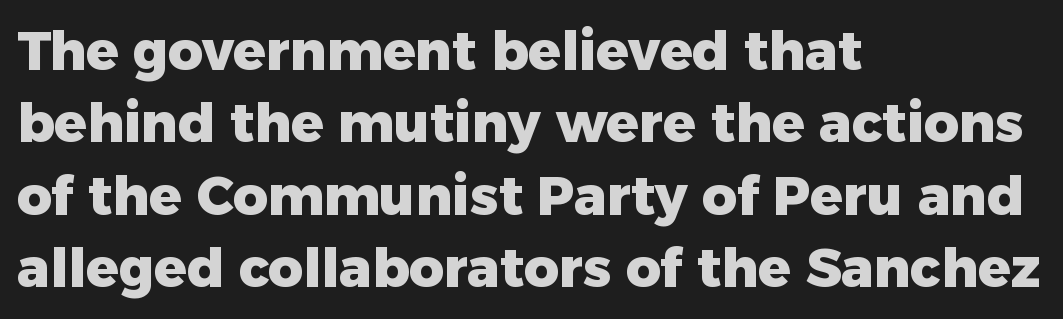
The image shows 54 px heavy sans-serif type, upright; set left-aligned, normal line spacing (1.34x), normal letter spacing, not underlined; low stroke contrast and a medium x-height.
